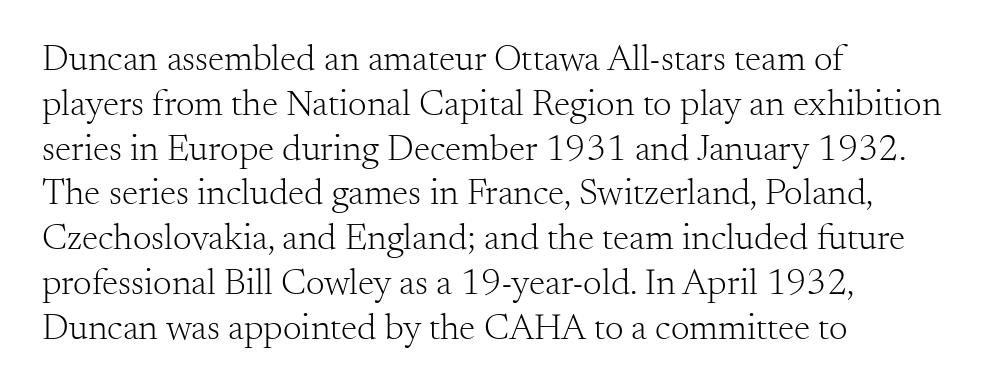
Q: Is the text bold? A: No.
Q: Is the text italic (slanted)? A: No, it is upright.
Q: Is the typeface a serif or a sans-serif typeface? A: Serif.
Q: Is the text underlined? A: No.
Q: How is the paragraph aligned? A: Left-aligned.
Q: Is the spacing between letters normal or unusually wide? A: Normal.
Q: Width (condensed, normal, or wide)? A: Normal.
Q: Stroke contrast? A: Medium.
Q: x-height? A: Small.
Q: Monospaced? A: No.
